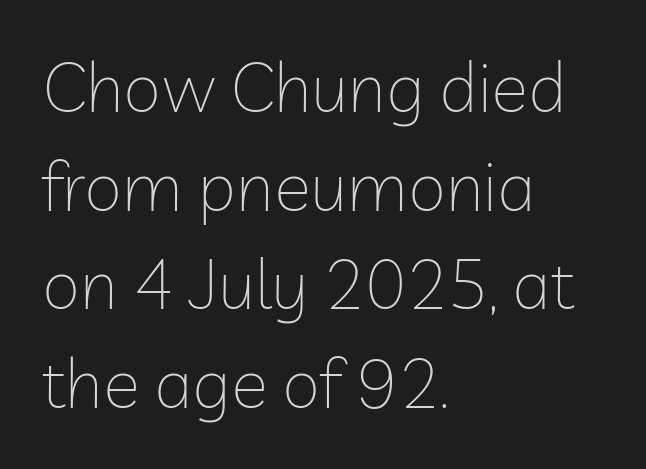
Q: Is the text bold? A: No.
Q: Is the text italic (slanted)? A: No, it is upright.
Q: Is the typeface a serif or a sans-serif typeface? A: Sans-serif.
Q: Is the text underlined? A: No.
Q: How is the paragraph aligned? A: Left-aligned.
Q: Is the spacing between letters normal or unusually wide? A: Normal.
Q: Is the spacing between lines tight, normal or loose? A: Normal.
Q: Width (condensed, normal, or wide)? A: Normal.
Q: Stroke contrast? A: Low.
Q: x-height? A: Medium.
Q: Monospaced? A: No.
